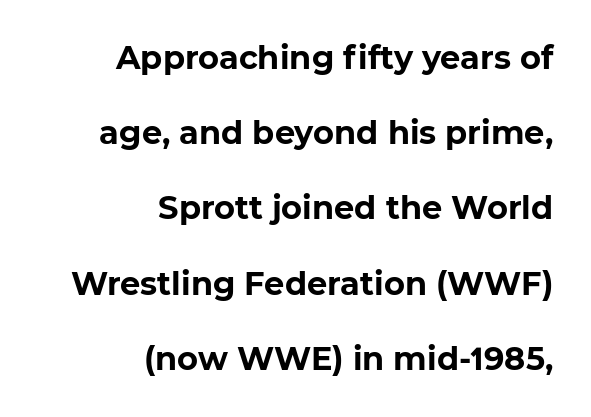
Q: Is the text bold? A: Yes.
Q: Is the typeface a serif or a sans-serif typeface? A: Sans-serif.
Q: Is the text underlined? A: No.
Q: How is the paragraph aligned? A: Right-aligned.
Q: Is the spacing between letters normal or unusually wide? A: Normal.
Q: Is the spacing between lines tight, normal or loose? A: Loose.
Q: Width (condensed, normal, or wide)? A: Normal.
Q: Stroke contrast? A: Low.
Q: x-height? A: Medium.
Q: Monospaced? A: No.
